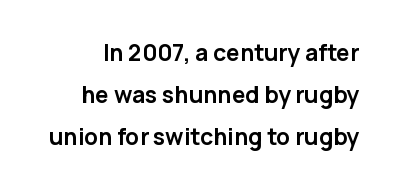
The image shows 23 px bold type, upright; set line spacing 1.83x, normal letter spacing, not underlined.
